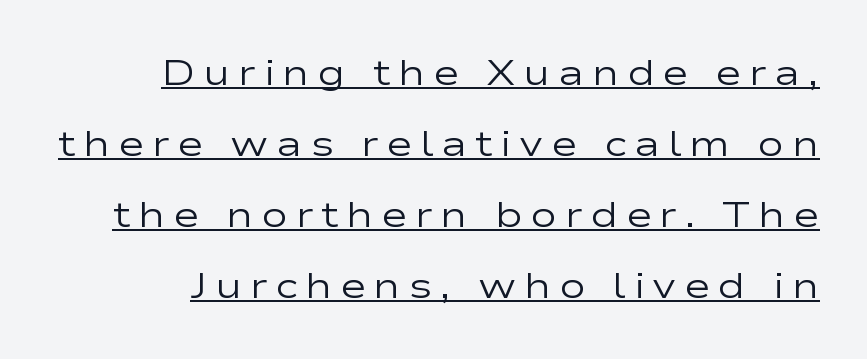
Does a line run under the words? Yes, clearly. This is not heavy type; no bold has been used. When letters stand straight like this, we call the style roman or upright. Is the letter spacing exaggerated? Yes — the characters are pushed far apart. Serif or sans? Sans — the stroke terminals are bare.
